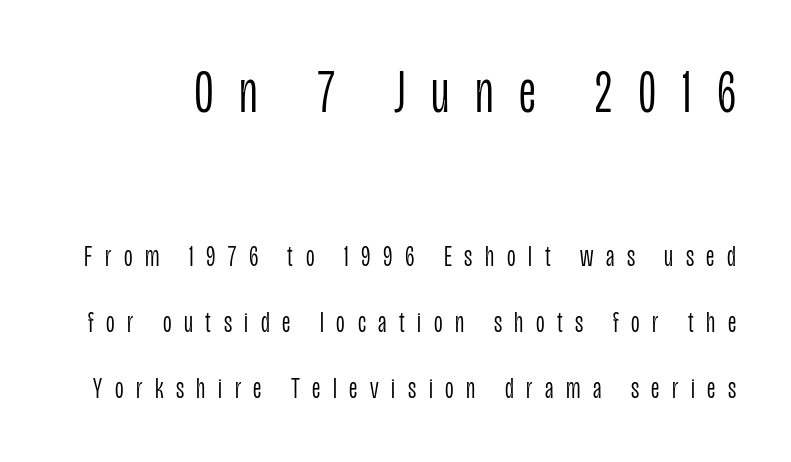
{"serif": "no", "italic": "no", "bold": "no", "weight": "light", "width": "condensed", "stroke_contrast": "low", "x_height": "large", "monospaced": "no", "underline": "no", "line_spacing": "loose", "line_spacing_ratio": 2.2, "letter_spacing": "wide", "letter_spacing_em": 0.42, "larger_block": "first", "size_ratio": 2.03, "glyph_px": 61}
